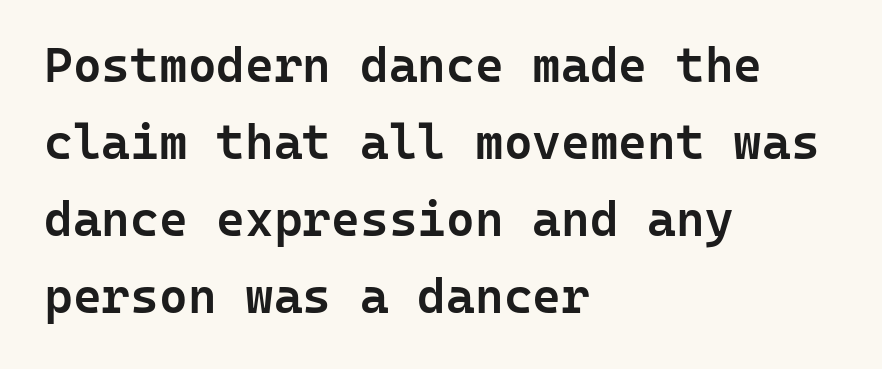
Q: Is the text bold? A: Semi-bold.
Q: Is the text italic (slanted)? A: No, it is upright.
Q: Is the typeface a serif or a sans-serif typeface? A: Sans-serif.
Q: Is the text underlined? A: No.
Q: How is the paragraph aligned? A: Left-aligned.
Q: Is the spacing between letters normal or unusually wide? A: Normal.
Q: Is the spacing between lines tight, normal or loose? A: Normal.
Q: Width (condensed, normal, or wide)? A: Normal.
Q: Stroke contrast? A: Low.
Q: x-height? A: Medium.
Q: Monospaced? A: Yes.
